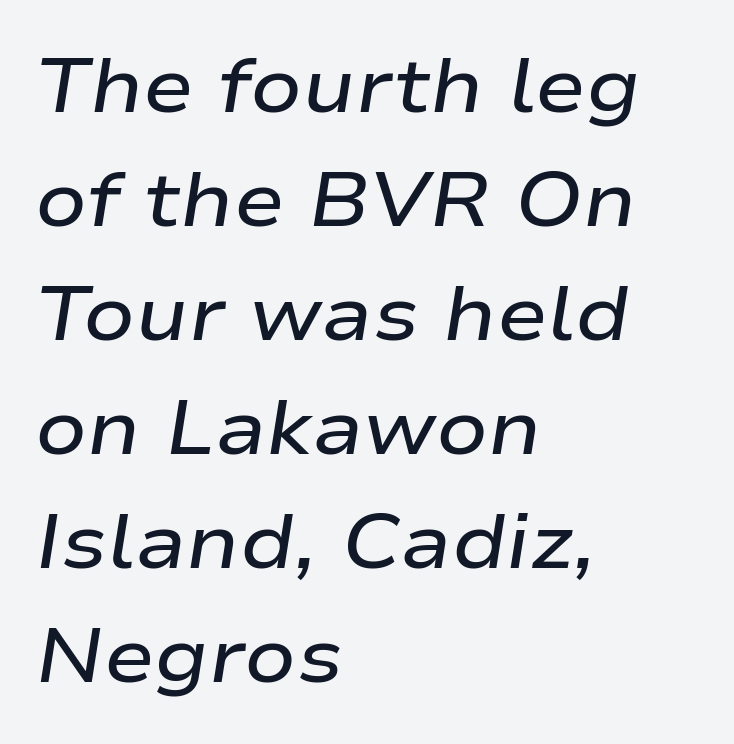
{"italic": "yes", "lean": "right", "slant_degrees": 9, "bold": "semi", "weight": "semibold", "width": "wide", "stroke_contrast": "low", "x_height": "medium", "monospaced": "no", "underline": "no", "align": "left", "line_spacing": "normal", "line_spacing_ratio": 1.5, "letter_spacing": "normal", "letter_spacing_em": 0.0, "glyph_px": 76}
